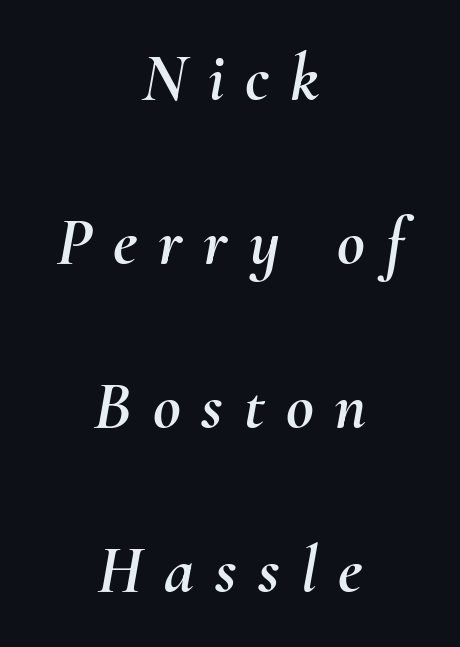
Q: Is the text italic (slanted)? A: Yes, it leans right by about 10 degrees.
Q: Is the text underlined? A: No.
Q: How is the paragraph aligned? A: Centered.
Q: Is the spacing between letters normal or unusually wide? A: Unusually wide.
Q: Is the spacing between lines tight, normal or loose? A: Loose.
Q: Width (condensed, normal, or wide)? A: Normal.
Q: Stroke contrast? A: Medium.
Q: x-height? A: Small.
Q: Monospaced? A: No.
